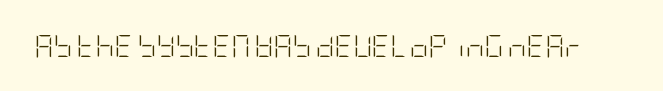
The type is set solid horizontally, with unmodified tracking. Words float on clear page, feet unadorned. A quiet, ordinary-to-light weight characterises the typeface. The type sits square on the baseline with zero lean.
